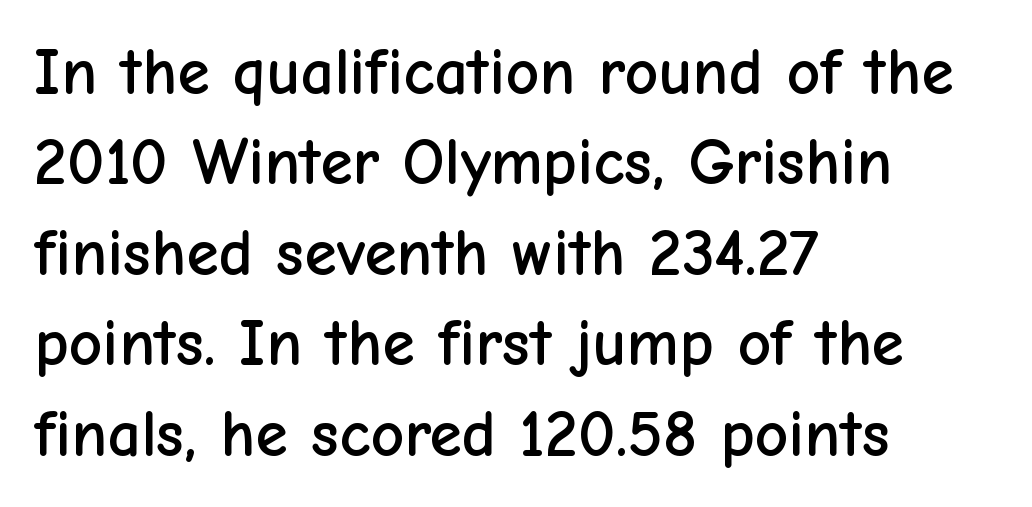
The image shows 66 px sans-serif type, upright; set left-aligned, normal line spacing (1.37x), normal letter spacing, not underlined; low stroke contrast and a medium x-height.
